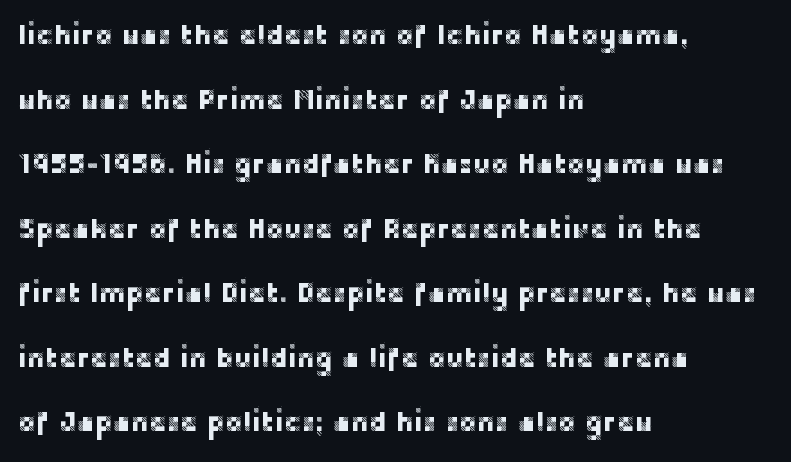
{"italic": "no", "underline": "no", "align": "left", "line_spacing": "loose", "line_spacing_ratio": 2.39, "letter_spacing": "normal", "letter_spacing_em": 0.0, "glyph_px": 27}
